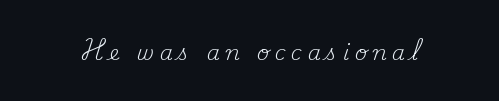
Q: Is the text bold? A: No.
Q: Is the text italic (slanted)? A: Yes.
Q: Is the text underlined? A: No.
Q: Is the spacing between letters normal or unusually wide? A: Unusually wide.
